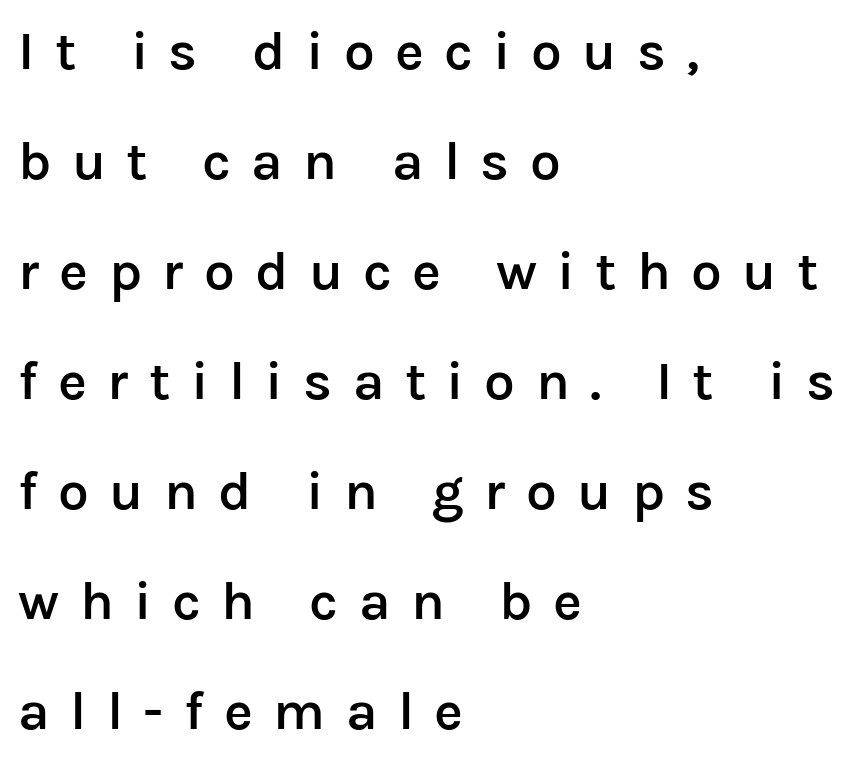
Lines of text with bare space underneath. Is this a fixed-width face? No — the glyphs have proportional, varying widths. The passage is arranged the way most books set body copy — flush left. What's the leading like? Stretched, with rows far apart. In terms of letterspacing, this is a distinctly airy, spread setting. Emphasis by weight is partial: semibold.
